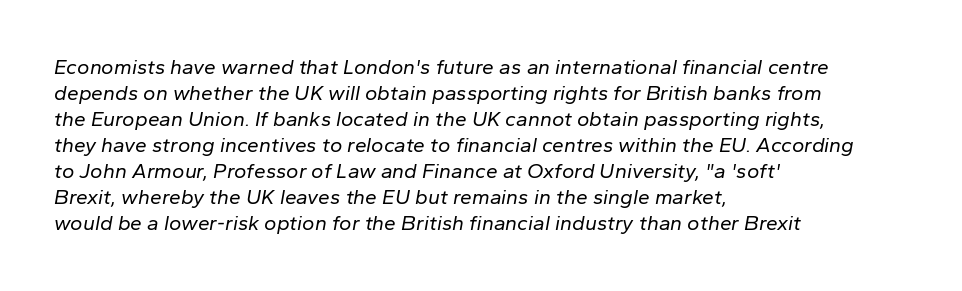
Q: Is the text bold? A: No.
Q: Is the text italic (slanted)? A: Yes, it leans right by about 10 degrees.
Q: Is the text underlined? A: No.
Q: How is the paragraph aligned? A: Left-aligned.
Q: Is the spacing between letters normal or unusually wide? A: Normal.
